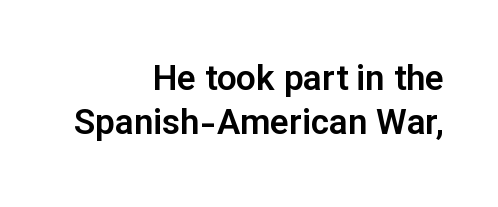
Q: Is the text italic (slanted)? A: No, it is upright.
Q: Is the typeface a serif or a sans-serif typeface? A: Sans-serif.
Q: Is the text underlined? A: No.
Q: How is the paragraph aligned? A: Right-aligned.
Q: Is the spacing between letters normal or unusually wide? A: Normal.
Q: Is the spacing between lines tight, normal or loose? A: Normal.
Q: Width (condensed, normal, or wide)? A: Normal.
Q: Stroke contrast? A: Low.
Q: x-height? A: Medium.
Q: Monospaced? A: No.
